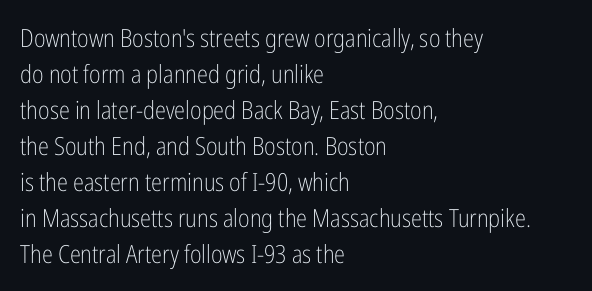
The image shows 25 px text type, upright; set left-aligned, normal line spacing (1.44x), normal letter spacing, not underlined.
